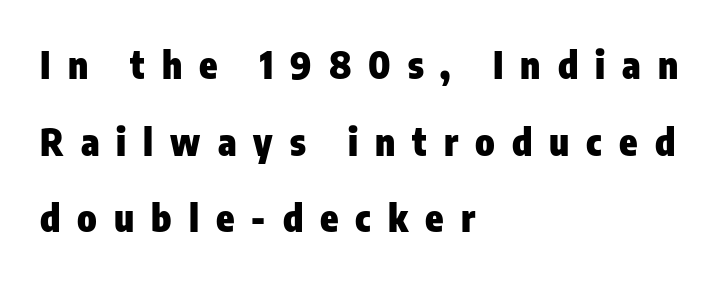
The face used here is a sans, in the tradition of grotesques and geometrics. Horizontal bands of white between lines are thick stripes. Ascenders rise straight up at ninety degrees. Each letter keeps its own natural width here, so spacing adapts to shape.
